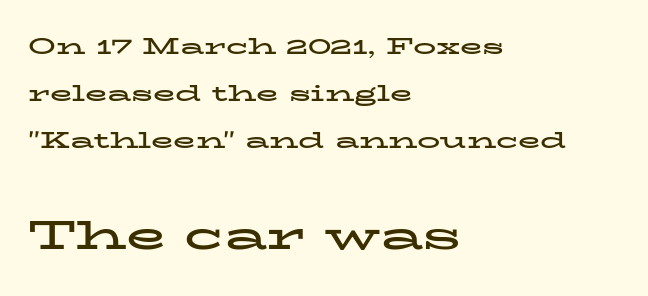
The letters sit at their default tracking, neither squeezed nor spread. The words here are not underlined. Think of a printed novel: that variable character pitch is what you see here. Layout note: lines flush left. Whoever set this chose breathing room over compactness in the vertical rhythm. Rendered with straight, roman letterforms.
